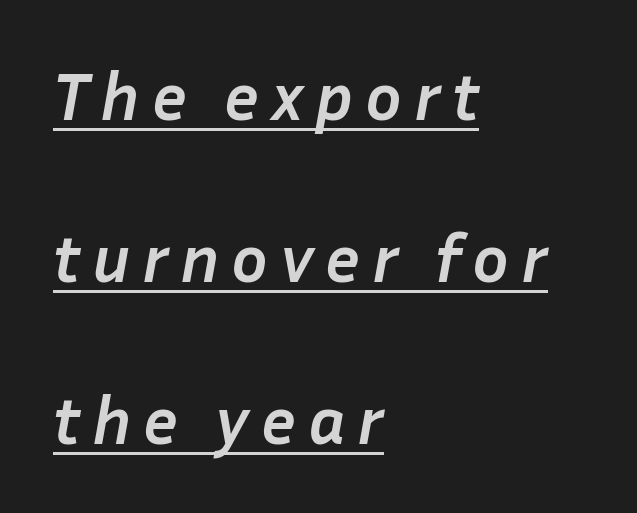
The image shows 68 px semibold type, italic (leaning right); set left-aligned, loose line spacing (2.38x), underlined; low stroke contrast and a medium x-height.
